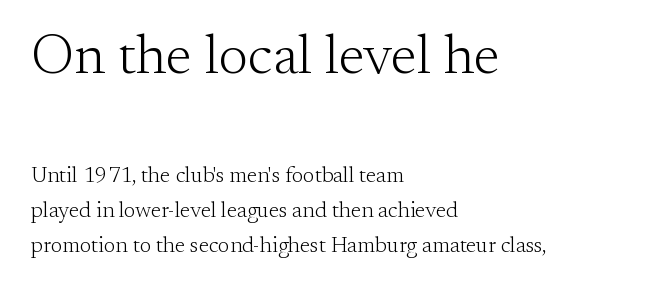
The image shows 56 px light serif type, upright; set left-aligned, normal line spacing (1.59x), normal letter spacing, not underlined; the first (top) block is 2.55x larger; medium stroke contrast and a small x-height.
